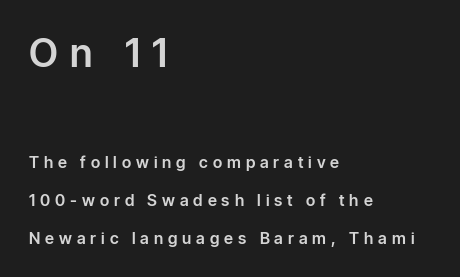
{"serif": "no", "italic": "no", "width": "normal", "stroke_contrast": "low", "x_height": "medium", "monospaced": "no", "underline": "no", "align": "left", "line_spacing": "loose", "line_spacing_ratio": 2.36, "letter_spacing": "wide", "letter_spacing_em": 0.31, "larger_block": "first", "size_ratio": 2.44, "glyph_px": 39}
